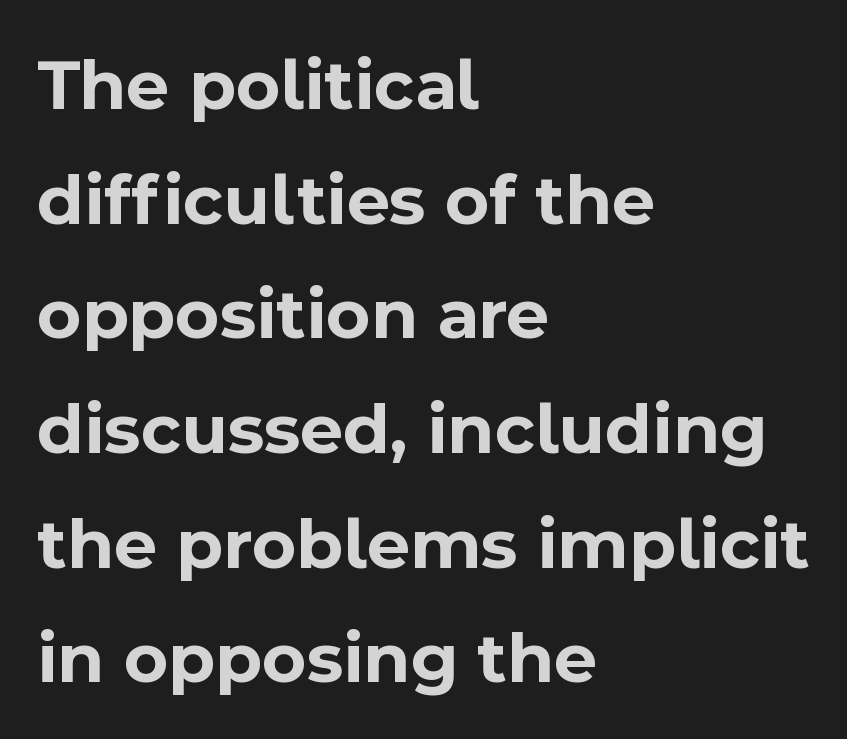
Each letter keeps its own natural width here, so spacing adapts to shape. This sample keeps an unexceptional amount of space between lines. This rendering features lettering with no underline. You can tell from the bare stems that sans-serif type was used.
